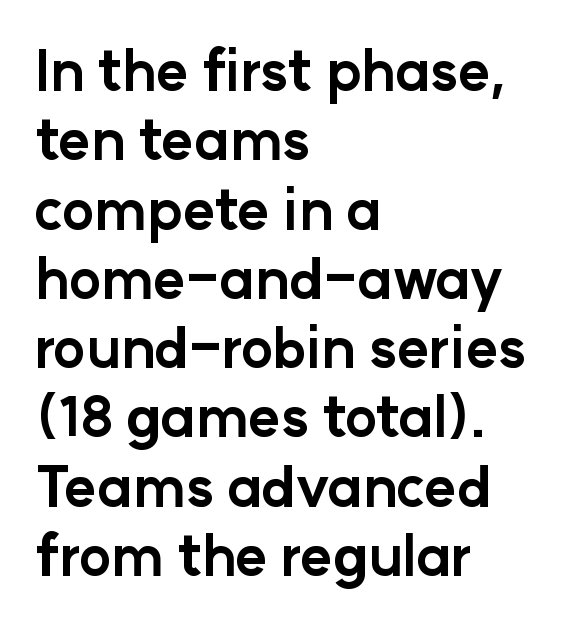
Q: Is the text bold? A: Yes.
Q: Is the text italic (slanted)? A: No, it is upright.
Q: Is the typeface a serif or a sans-serif typeface? A: Sans-serif.
Q: Is the text underlined? A: No.
Q: How is the paragraph aligned? A: Left-aligned.
Q: Is the spacing between letters normal or unusually wide? A: Normal.
Q: Is the spacing between lines tight, normal or loose? A: Normal.
Q: Width (condensed, normal, or wide)? A: Normal.
Q: Stroke contrast? A: Low.
Q: x-height? A: Medium.
Q: Monospaced? A: No.
